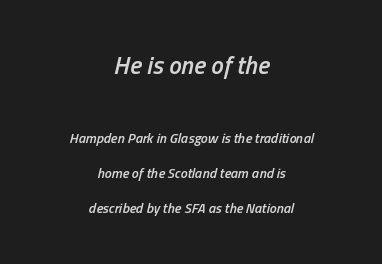
Letters rest on an invisible, unmarked baseline. The type is set solid horizontally, with unmodified tracking. Interline gaps are noticeably wide in this sample. Which of the two is more prominent by size? The first, at the top. Is the type slanted? Yes — the strokes lean at a clear angle.
